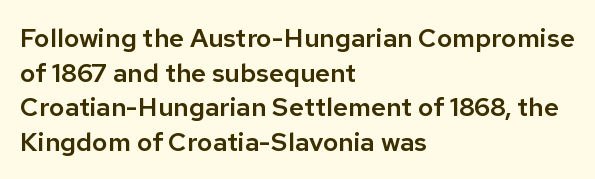
The image shows 26 px text type, upright; set left-aligned, normal line spacing (1.33x), normal letter spacing, not underlined.
